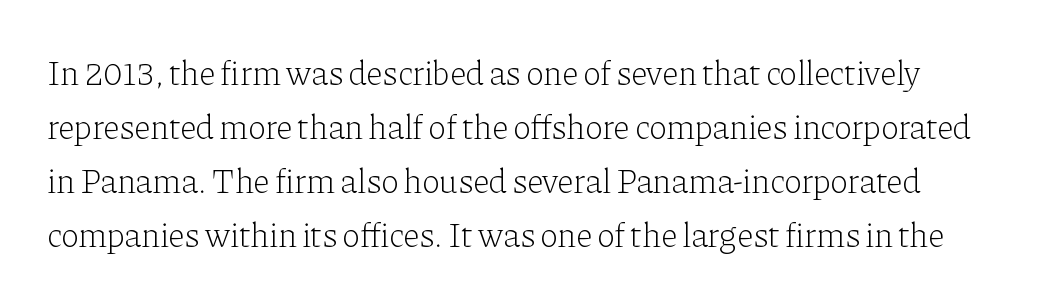
Q: Is the text bold? A: No.
Q: Is the text italic (slanted)? A: No, it is upright.
Q: Is the typeface a serif or a sans-serif typeface? A: Serif.
Q: Is the text underlined? A: No.
Q: Is the spacing between letters normal or unusually wide? A: Normal.
Q: Is the spacing between lines tight, normal or loose? A: Normal.
Q: Width (condensed, normal, or wide)? A: Normal.
Q: Stroke contrast? A: Low.
Q: x-height? A: Medium.
Q: Monospaced? A: No.
